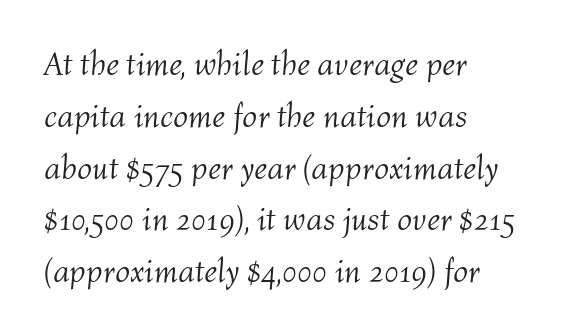
The image shows 33 px light type, italic (leaning right); set left-aligned, normal line spacing (1.57x), normal letter spacing, not underlined; medium stroke contrast and a medium x-height.
